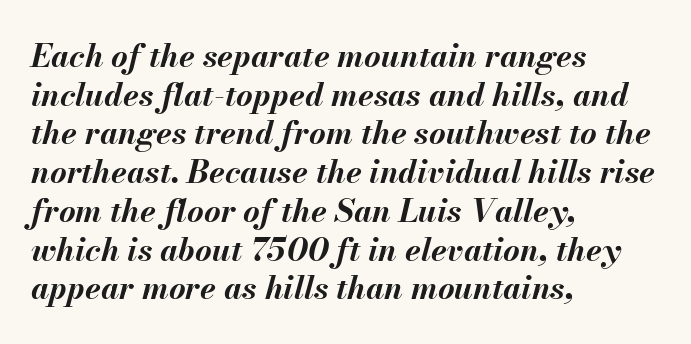
The rag falls on the right side of this text block. The strip under each line holds only bare page. Emphasis by weight is at full strength: bold. Think of a printed novel: that variable character pitch is what you see here. Emphasis-style slanted type is in use.
